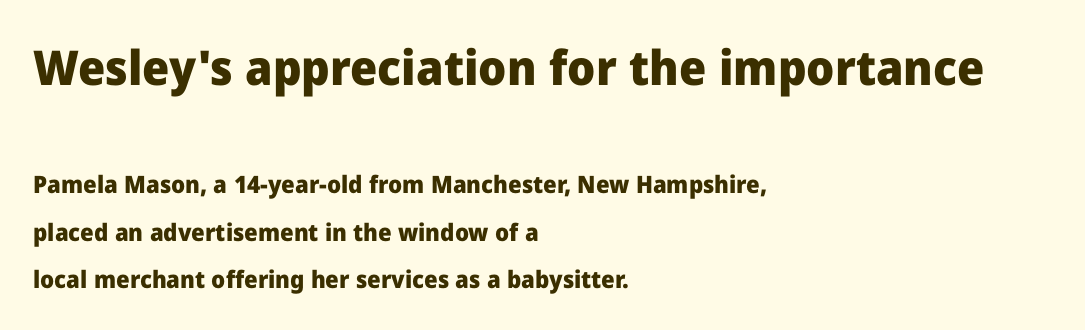
Q: Is the text bold? A: Yes.
Q: Is the text italic (slanted)? A: No, it is upright.
Q: Is the typeface a serif or a sans-serif typeface? A: Sans-serif.
Q: Is the text underlined? A: No.
Q: How is the paragraph aligned? A: Left-aligned.
Q: Is the spacing between letters normal or unusually wide? A: Normal.
Q: Is the spacing between lines tight, normal or loose? A: Loose.
Q: Which block of text is set in a larger size, the first (top) or the second (bottom)? A: The first (top) one.
Q: Width (condensed, normal, or wide)? A: Normal.
Q: Stroke contrast? A: Low.
Q: x-height? A: Medium.
Q: Monospaced? A: No.
